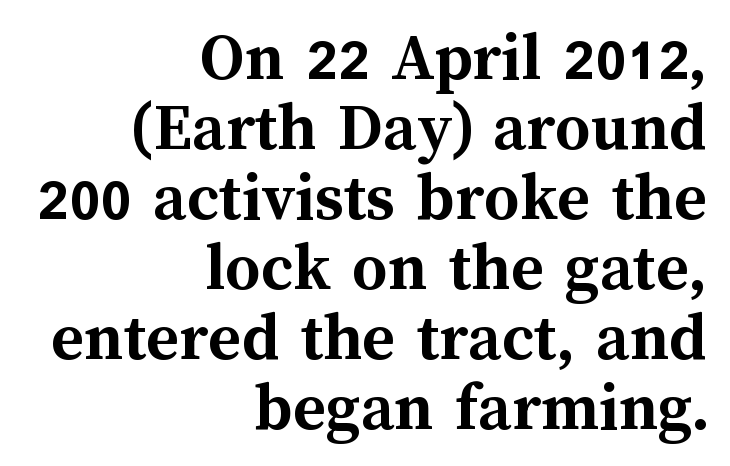
{"italic": "no", "bold": "yes", "weight": "semibold", "width": "normal", "stroke_contrast": "medium", "x_height": "medium", "monospaced": "no", "underline": "no", "align": "right", "line_spacing": "tight", "line_spacing_ratio": 1.0, "letter_spacing": "normal", "letter_spacing_em": 0.0, "glyph_px": 70}
